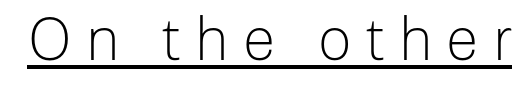
The font's upright variant was chosen for this text. These lines have a slow, spaced-out rhythm from letter to letter. Caption: lettering with a line underneath. Here the designer chose a conventional face with non-uniform glyph widths.
